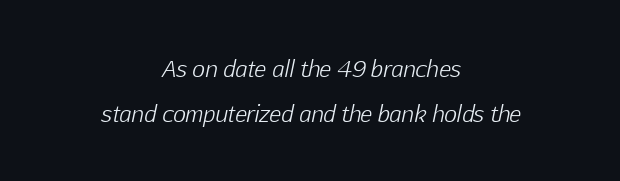
The image shows 22 px text type, italic (leaning right); set centered, loose line spacing (2.03x), normal letter spacing, not underlined.
